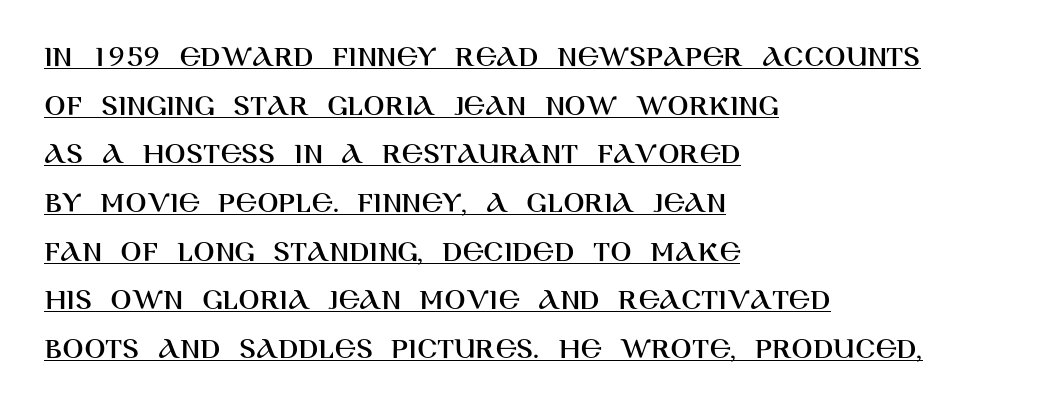
The image shows 31 px sans-serif type, upright; set left-aligned, normal line spacing (1.57x), normal letter spacing, underlined; high stroke contrast and a large x-height.
